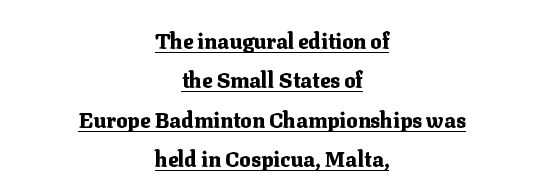
The image shows 21 px bold type, upright; set centered, line spacing 1.87x, normal letter spacing, underlined.
